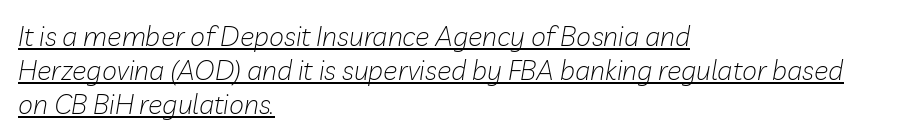
Ink coverage per letter is moderate at most. The face used here is rendered with its standard letterfit. When letters slant like this, we call the style italic. Underlining? Definitely there.
